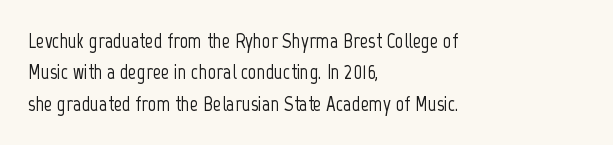
Q: Is the text italic (slanted)? A: No, it is upright.
Q: Is the text underlined? A: No.
Q: How is the paragraph aligned? A: Left-aligned.
Q: Is the spacing between letters normal or unusually wide? A: Normal.
Q: Is the spacing between lines tight, normal or loose? A: Normal.
